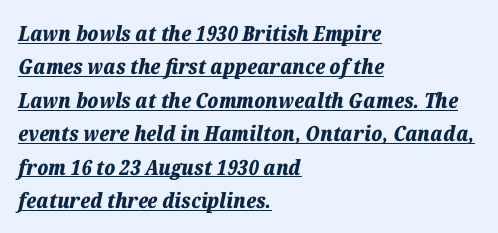
Is there much room between lines? A standard amount, neither cramped nor airy. The gaps between neighbouring characters are ordinary and unremarkable. These lines were composed using italics. This rendering uses left alignment, leaving the right contour irregular. The letters are bold, with thick, heavy strokes.
